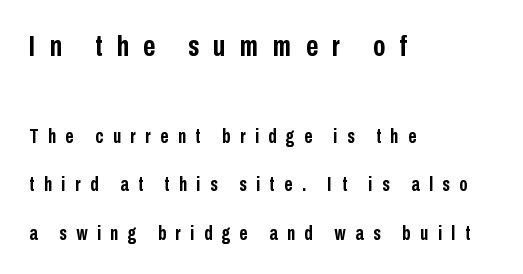
The ragged edge is on the right, which tells us the setting is flush left. Typographic density is high because the face is bold. These lines were composed using upright roman letters. The rendering shrinks the type as you move from the upper chunk to the lower.
